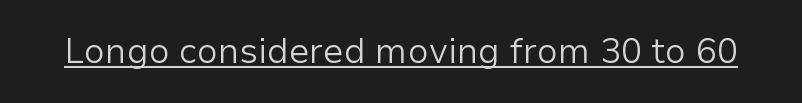
Q: Is the text bold? A: No.
Q: Is the text italic (slanted)? A: No, it is upright.
Q: Is the typeface a serif or a sans-serif typeface? A: Sans-serif.
Q: Is the text underlined? A: Yes.
Q: Is the spacing between letters normal or unusually wide? A: Normal.
Q: Width (condensed, normal, or wide)? A: Normal.
Q: Stroke contrast? A: Low.
Q: x-height? A: Medium.
Q: Monospaced? A: No.
